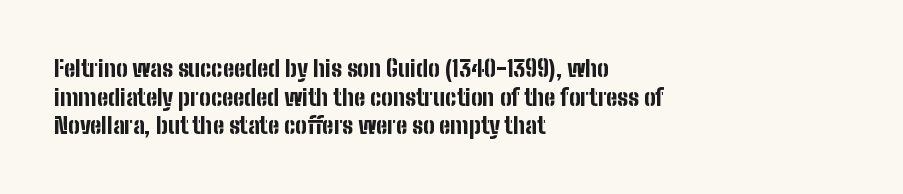
{"italic": "no", "bold": "yes", "underline": "no", "align": "left", "line_spacing_ratio": 1.24, "letter_spacing": "normal", "letter_spacing_em": 0.0, "glyph_px": 23}
